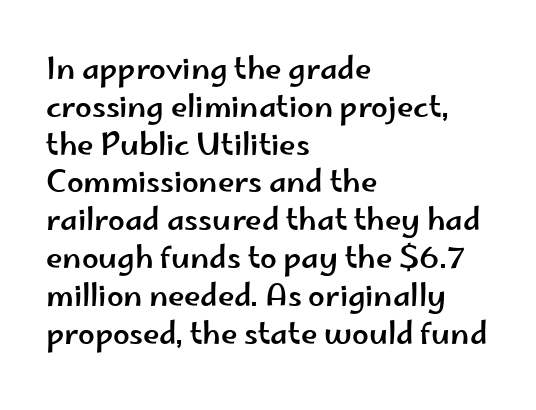
The rendering shows plain stroke endings on the letterforms — a sans-serif design. Is the letter spacing exaggerated? No — it looks like the ordinary default. The words here are not underlined. The designer left line spacing at the default.
